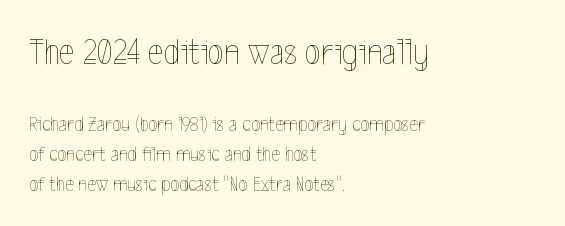
{"italic": "no", "bold": "no", "weight": "thin", "width": "condensed", "x_height": "medium", "monospaced": "no", "underline": "no", "align": "left", "line_spacing": "normal", "line_spacing_ratio": 1.42, "letter_spacing": "normal", "letter_spacing_em": 0.0, "larger_block": "first", "size_ratio": 1.76, "glyph_px": 37}
